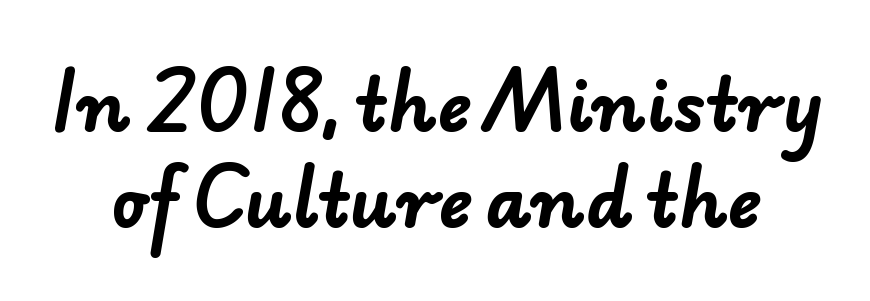
{"serif": "no", "bold": "yes", "weight": "bold", "width": "normal", "stroke_contrast": "low", "x_height": "small", "monospaced": "no", "underline": "no", "line_spacing": "normal", "line_spacing_ratio": 1.35, "letter_spacing": "normal", "letter_spacing_em": 0.0, "glyph_px": 71}
